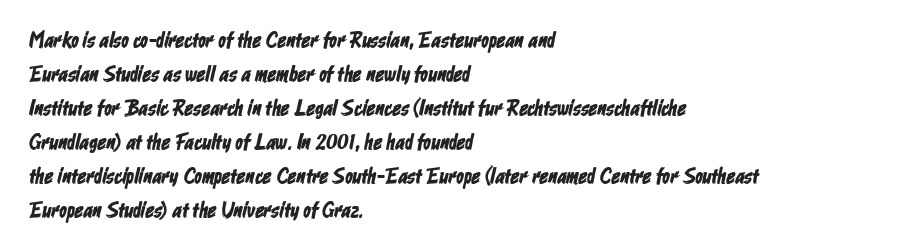
Q: Is the text underlined? A: No.
Q: How is the paragraph aligned? A: Left-aligned.
Q: Is the spacing between letters normal or unusually wide? A: Normal.
Q: Is the spacing between lines tight, normal or loose? A: Normal.
